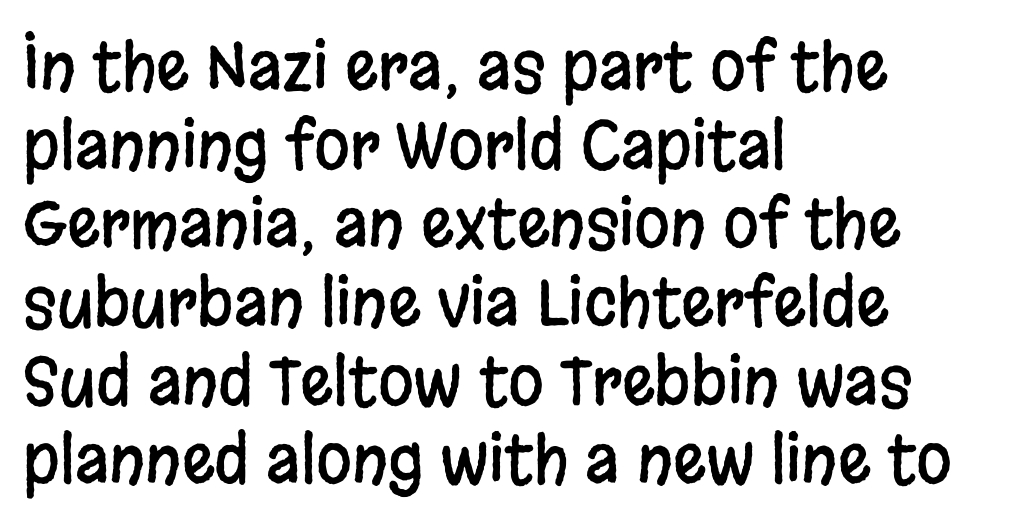
{"serif": "no", "italic": "no", "width": "condensed", "stroke_contrast": "low", "x_height": "large", "monospaced": "no", "underline": "no", "align": "left", "line_spacing_ratio": 1.21, "letter_spacing": "normal", "letter_spacing_em": 0.0, "glyph_px": 65}
